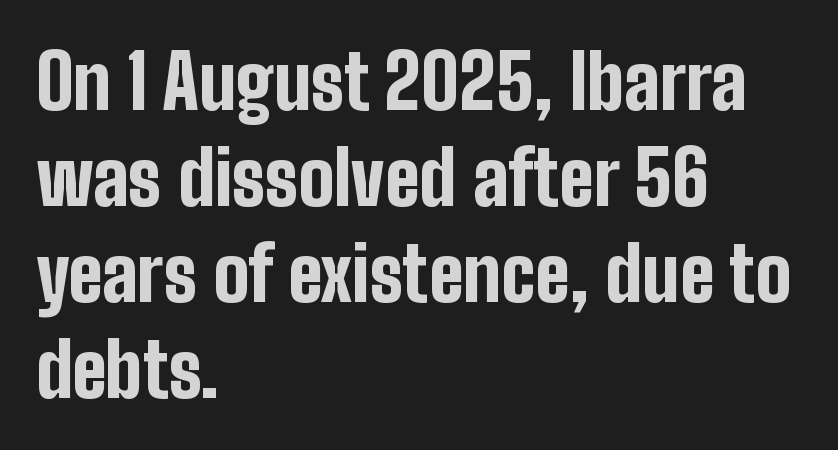
Has an underline been added? It has not. These lines are composed in type without serifs. You could call the tracking neutral — neither tight nor loose. You'd pick this weight for a headline — it's a proper bold.
